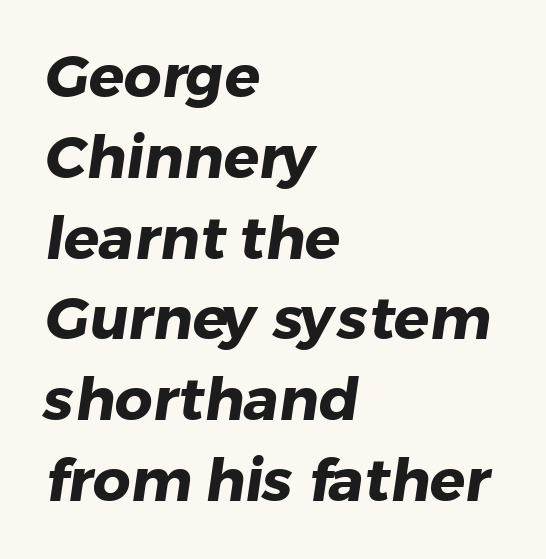
The image shows 59 px heavy sans-serif type; set left-aligned, normal line spacing (1.37x), normal letter spacing, not underlined; low stroke contrast and a medium x-height.
